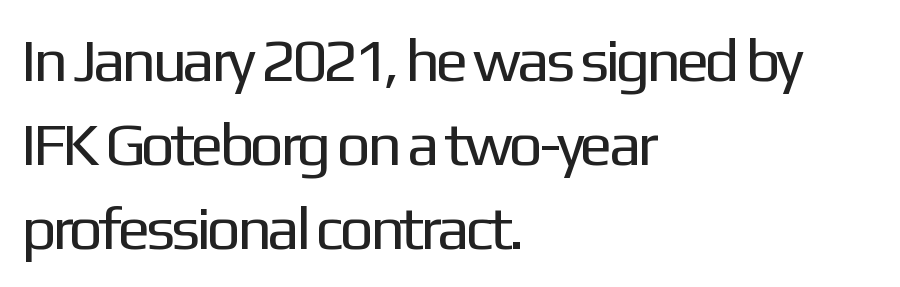
The image shows 61 px regular-weight sans-serif type, upright; set left-aligned, normal line spacing (1.38x), normal letter spacing, not underlined; low stroke contrast and a medium x-height.
